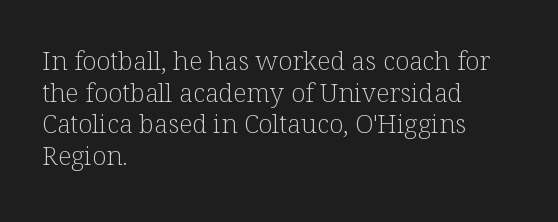
Nope, not italic — everything's standing straight. The font is comparable to plain body text, perhaps lighter. Inter-character spacing is left at the font's built-in metrics. The zone under the glyphs is completely vacant. These lines are set flush left with a ragged right edge.
